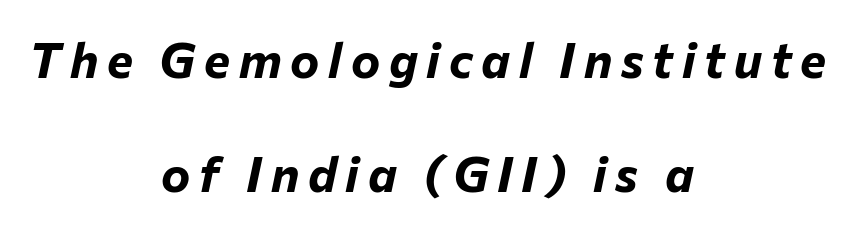
The rendering uses natural spacing where letterforms have individual widths. A clean baseline with only descenders dipping below it. Layout note: lines centered. Line spacing here is loose. Emphasis-style slanted type is in use. Heft: maximum for text — a bold.
